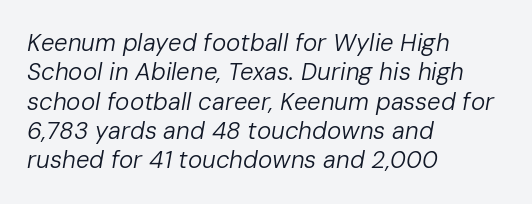
The image shows 24 px text type, italic (leaning right); set left-aligned, line spacing 1.22x, normal letter spacing, not underlined.
